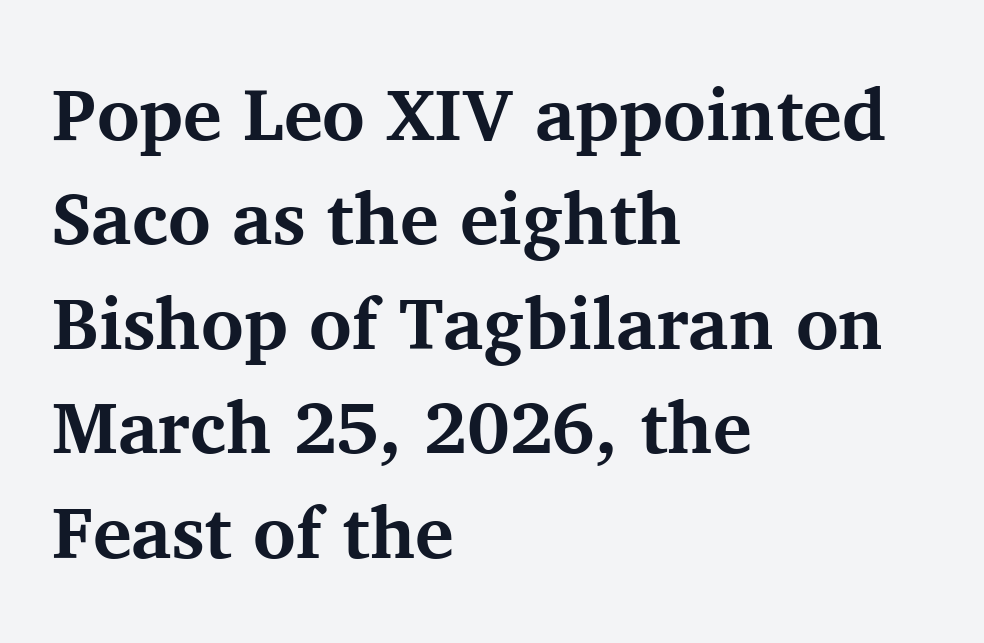
Q: Is the text bold? A: Yes.
Q: Is the text italic (slanted)? A: No, it is upright.
Q: Is the typeface a serif or a sans-serif typeface? A: Serif.
Q: Is the text underlined? A: No.
Q: How is the paragraph aligned? A: Left-aligned.
Q: Is the spacing between letters normal or unusually wide? A: Normal.
Q: Is the spacing between lines tight, normal or loose? A: Normal.
Q: Width (condensed, normal, or wide)? A: Normal.
Q: Stroke contrast? A: Medium.
Q: x-height? A: Medium.
Q: Monospaced? A: No.
